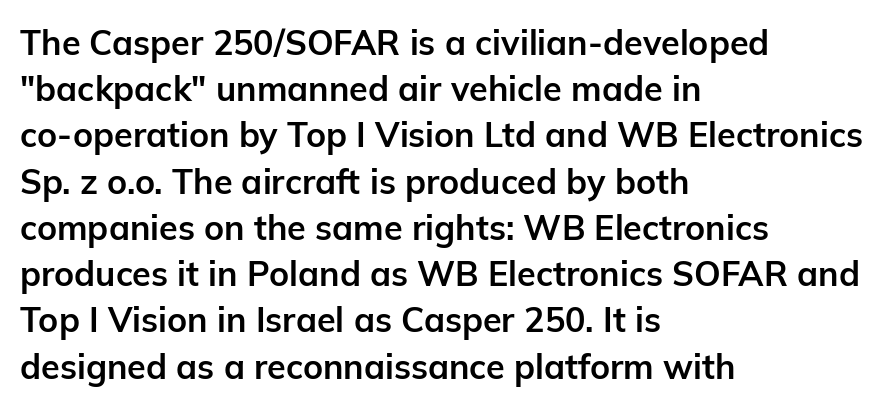
{"serif": "no", "italic": "no", "bold": "yes", "weight": "bold", "width": "normal", "stroke_contrast": "low", "x_height": "medium", "monospaced": "no", "underline": "no", "align": "left", "line_spacing": "normal", "line_spacing_ratio": 1.36, "letter_spacing": "normal", "letter_spacing_em": 0.0, "glyph_px": 34}
